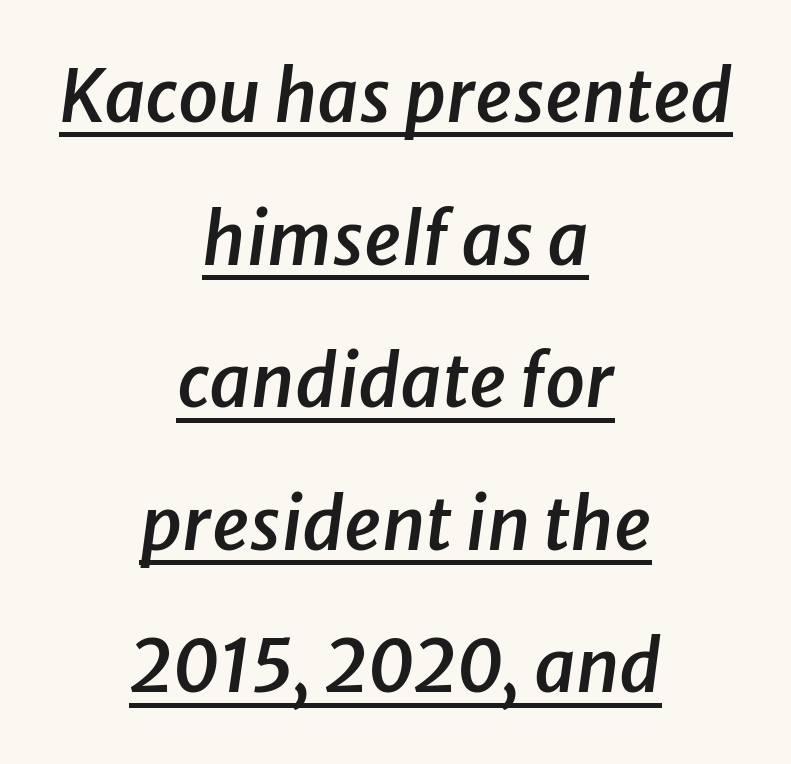
Q: Is the text bold? A: Semi-bold.
Q: Is the text italic (slanted)? A: Yes, it leans right by about 8 degrees.
Q: Is the text underlined? A: Yes.
Q: How is the paragraph aligned? A: Centered.
Q: Is the spacing between letters normal or unusually wide? A: Normal.
Q: Is the spacing between lines tight, normal or loose? A: Loose.
Q: Width (condensed, normal, or wide)? A: Normal.
Q: Stroke contrast? A: Low.
Q: x-height? A: Medium.
Q: Monospaced? A: No.
